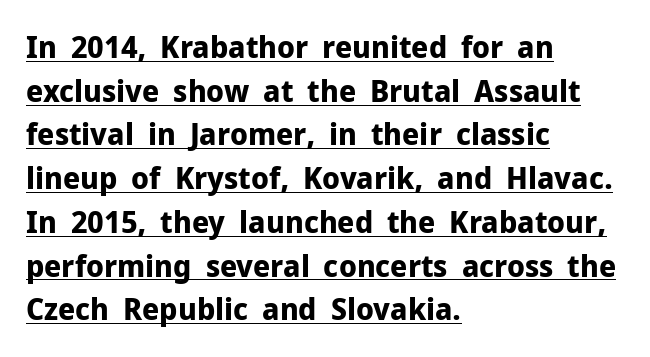
The characters display no serif detailing; their extremities are plain. Honestly, the row spacing looks completely unremarkable. Each line starts at the same left margin while the right side varies. Think of a printed novel: that variable character pitch is what you see here. The string is rendered with underlining switched on. Stroke thickness is high; the sample reads as a true bold.
